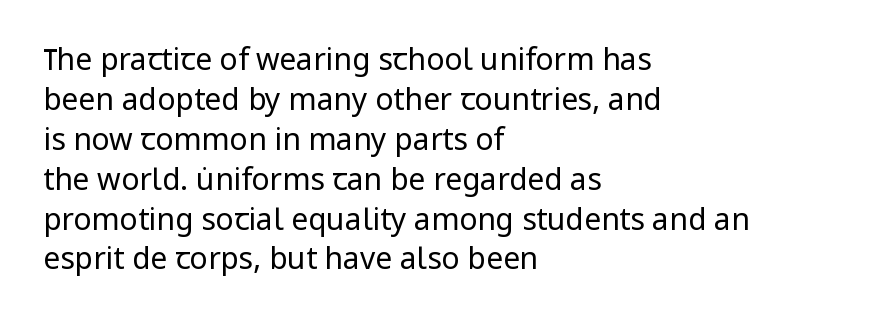
{"serif": "no", "italic": "no", "bold": "no", "weight": "regular", "width": "normal", "stroke_contrast": "low", "x_height": "medium", "monospaced": "no", "underline": "no", "align": "left", "line_spacing": "normal", "line_spacing_ratio": 1.33, "letter_spacing": "normal", "letter_spacing_em": 0.0, "glyph_px": 30}
